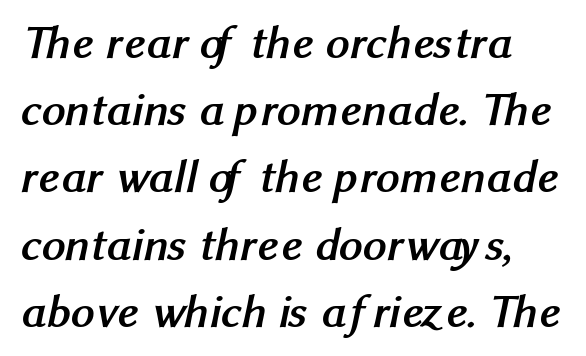
Q: Is the text bold? A: Yes.
Q: Is the typeface a serif or a sans-serif typeface? A: Sans-serif.
Q: Is the text underlined? A: No.
Q: How is the paragraph aligned? A: Left-aligned.
Q: Is the spacing between letters normal or unusually wide? A: Normal.
Q: Is the spacing between lines tight, normal or loose? A: Normal.
Q: Width (condensed, normal, or wide)? A: Normal.
Q: Stroke contrast? A: Medium.
Q: x-height? A: Medium.
Q: Monospaced? A: No.
